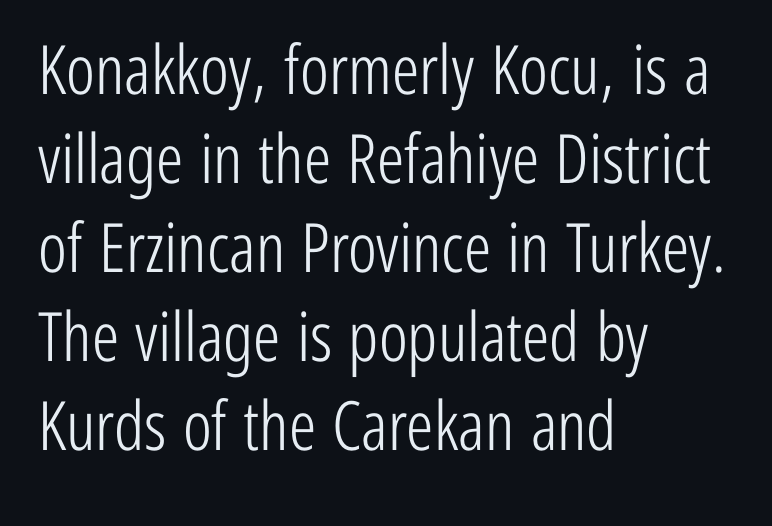
Q: Is the text bold? A: No.
Q: Is the text italic (slanted)? A: No, it is upright.
Q: Is the typeface a serif or a sans-serif typeface? A: Sans-serif.
Q: Is the text underlined? A: No.
Q: How is the paragraph aligned? A: Left-aligned.
Q: Is the spacing between letters normal or unusually wide? A: Normal.
Q: Is the spacing between lines tight, normal or loose? A: Normal.
Q: Width (condensed, normal, or wide)? A: Condensed.
Q: Stroke contrast? A: Low.
Q: x-height? A: Medium.
Q: Monospaced? A: No.
